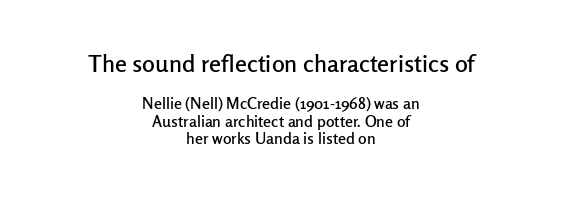
Q: Is the text italic (slanted)? A: No, it is upright.
Q: Is the text underlined? A: No.
Q: How is the paragraph aligned? A: Centered.
Q: Is the spacing between letters normal or unusually wide? A: Normal.
Q: Is the spacing between lines tight, normal or loose? A: Tight.
Q: Which block of text is set in a larger size, the first (top) or the second (bottom)? A: The first (top) one.
